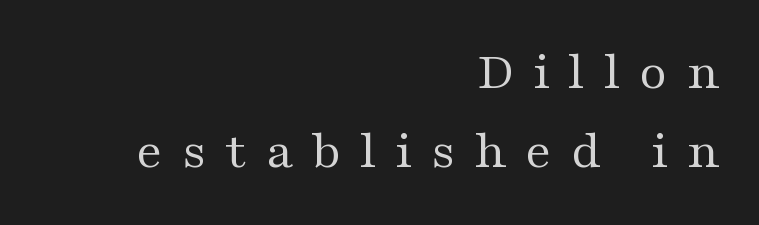
{"serif": "yes", "italic": "no", "bold": "no", "weight": "regular", "width": "wide", "stroke_contrast": "medium", "x_height": "medium", "monospaced": "no", "underline": "no", "align": "right", "line_spacing": "normal", "line_spacing_ratio": 1.47, "letter_spacing": "wide", "letter_spacing_em": 0.34, "glyph_px": 54}
